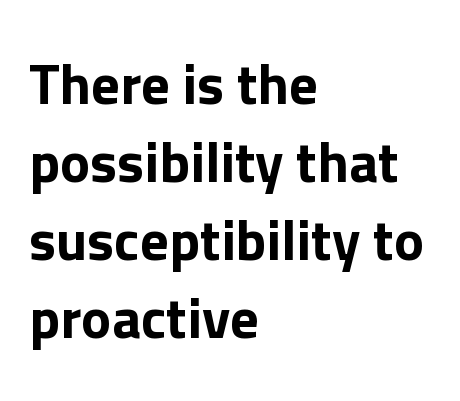
Q: Is the text italic (slanted)? A: No, it is upright.
Q: Is the typeface a serif or a sans-serif typeface? A: Sans-serif.
Q: Is the text underlined? A: No.
Q: How is the paragraph aligned? A: Left-aligned.
Q: Is the spacing between letters normal or unusually wide? A: Normal.
Q: Is the spacing between lines tight, normal or loose? A: Normal.
Q: Width (condensed, normal, or wide)? A: Normal.
Q: Stroke contrast? A: Low.
Q: x-height? A: Medium.
Q: Monospaced? A: No.
